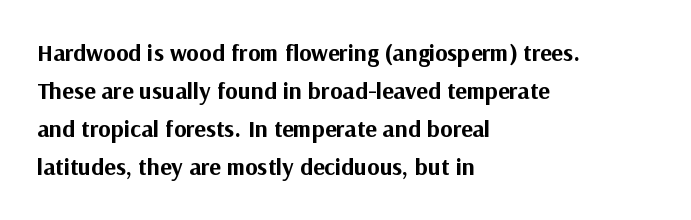
Any mark beneath the type? The region is blank. The letters stand upright; this is a roman face. The type is set solid horizontally, with unmodified tracking. Which margin do the lines hug? The left one — the right edge is uneven. The rendering uses a bold face; every stroke is thick and dark.
